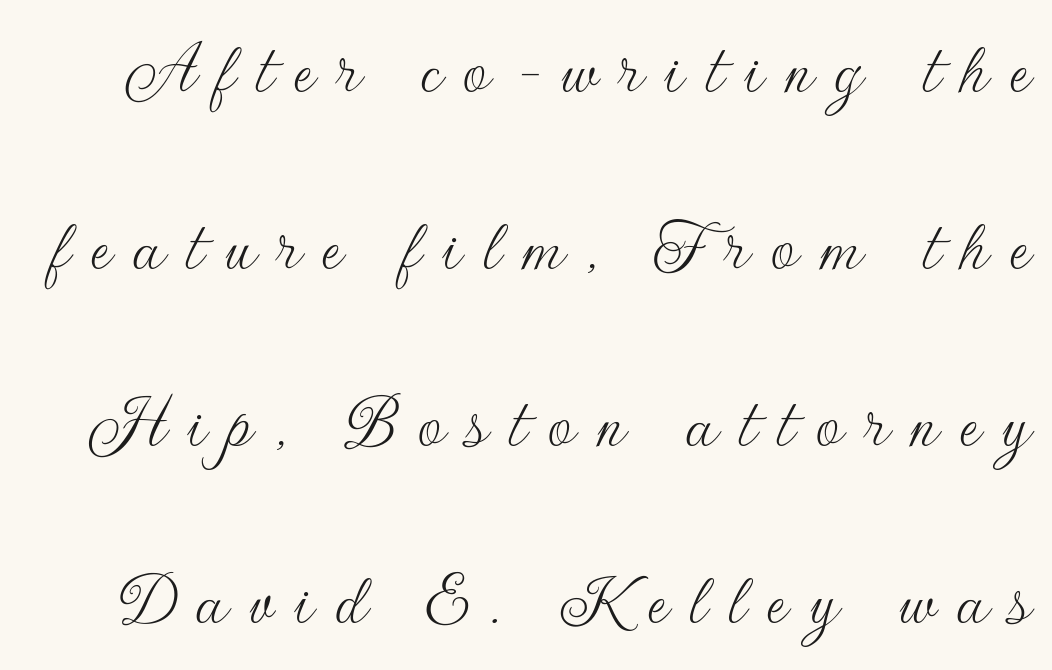
The image shows 78 px thin sans-serif type; set loose line spacing (2.27x), unusually wide letter spacing (+0.27 em), not underlined; low stroke contrast and a small x-height.
